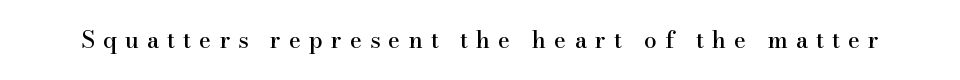
Q: Is the text italic (slanted)? A: No, it is upright.
Q: Is the text underlined? A: No.
Q: Is the spacing between letters normal or unusually wide? A: Unusually wide.
